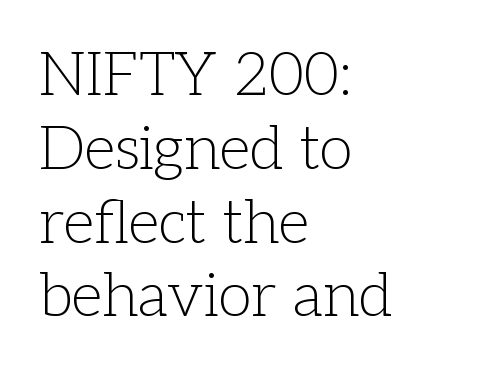
{"serif": "yes", "italic": "no", "bold": "no", "weight": "light", "width": "normal", "stroke_contrast": "low", "x_height": "medium", "monospaced": "no", "underline": "no", "align": "left", "line_spacing_ratio": 1.21, "letter_spacing": "normal", "letter_spacing_em": 0.0, "glyph_px": 61}
